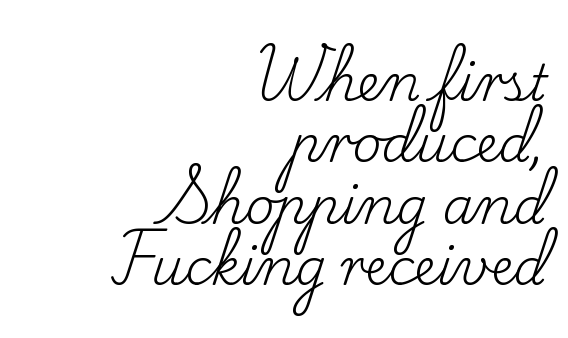
In CSS terms this would be text-align: right. There is no visible air inserted between adjacent glyphs. A typesetter would label this face a serif. Summary of weight: not heavy and not bold.
